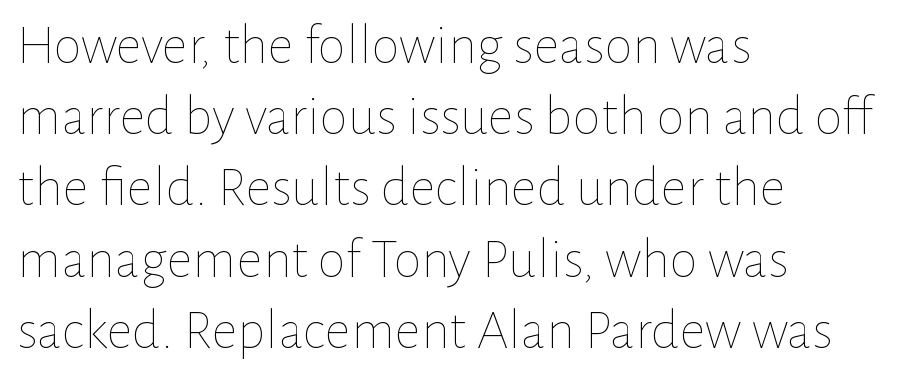
Here the designer chose a conventional face with non-uniform glyph widths. Stroke thickness stays within the range of a standard reading face or lighter. Is the letter spacing exaggerated? No — it looks like the ordinary default. If you drew a line through each stem, it would be perfectly vertical. Descenders are the only things crossing below the line.
